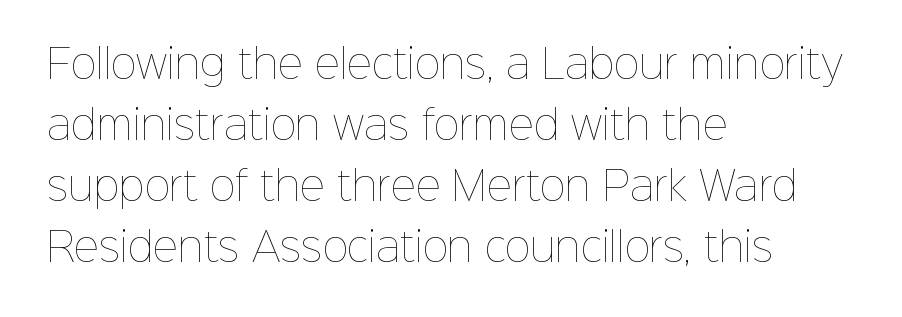
The image shows 39 px thin type, upright; set left-aligned, normal line spacing (1.56x), normal letter spacing, not underlined; low stroke contrast and a medium x-height.
